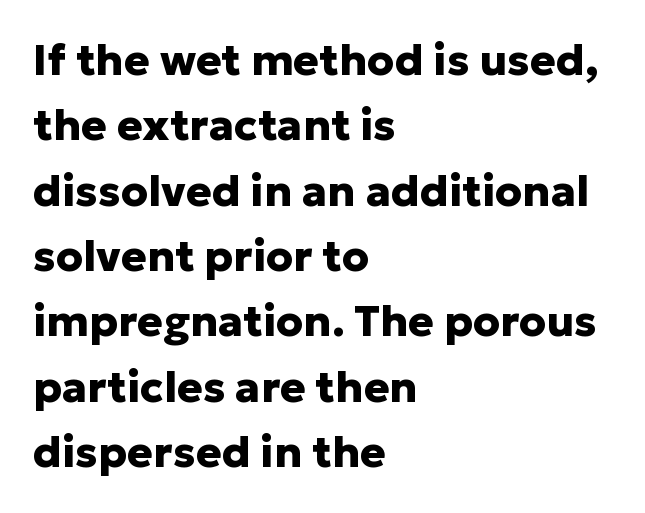
{"serif": "no", "italic": "no", "bold": "yes", "weight": "heavy", "width": "normal", "stroke_contrast": "low", "x_height": "medium", "monospaced": "no", "underline": "no", "align": "left", "line_spacing": "normal", "line_spacing_ratio": 1.52, "letter_spacing": "normal", "letter_spacing_em": 0.0, "glyph_px": 43}
